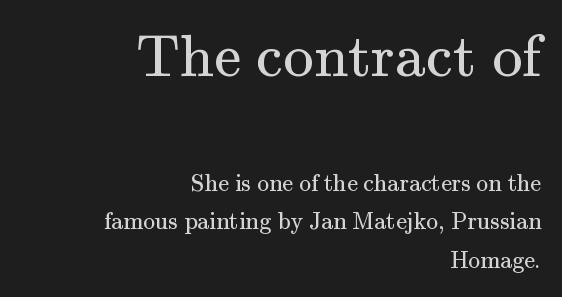
Q: Is the text bold? A: No.
Q: Is the text italic (slanted)? A: No, it is upright.
Q: Is the typeface a serif or a sans-serif typeface? A: Serif.
Q: Is the text underlined? A: No.
Q: How is the paragraph aligned? A: Right-aligned.
Q: Is the spacing between letters normal or unusually wide? A: Normal.
Q: Is the spacing between lines tight, normal or loose? A: Normal.
Q: Which block of text is set in a larger size, the first (top) or the second (bottom)? A: The first (top) one.
Q: Width (condensed, normal, or wide)? A: Normal.
Q: Stroke contrast? A: Medium.
Q: x-height? A: Small.
Q: Monospaced? A: No.
